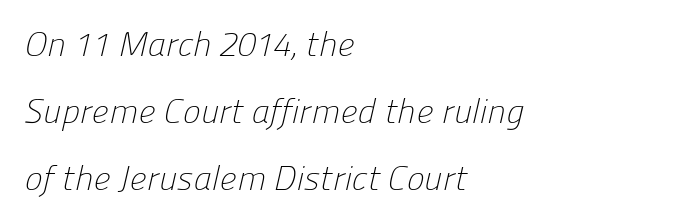
{"serif": "no", "bold": "no", "weight": "light", "width": "normal", "stroke_contrast": "low", "x_height": "medium", "monospaced": "no", "underline": "no", "align": "left", "line_spacing": "loose", "line_spacing_ratio": 1.97, "letter_spacing": "normal", "letter_spacing_em": 0.0, "glyph_px": 34}
